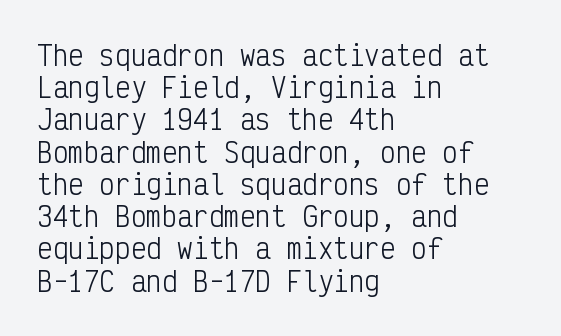
No letter is thick-stroked: the sample isn't bold. The lettering stays uniformly vertical, giving the passage a roman look. This sample uses plain, unmodified letter spacing. These lines stack with their left ends in a neat column. The gap between lines stays unmarked.
